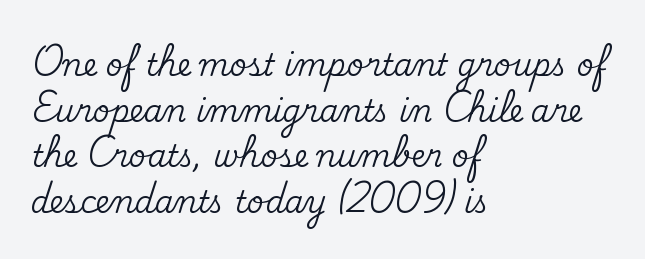
Q: Is the text italic (slanted)? A: Yes.
Q: Is the text underlined? A: No.
Q: How is the paragraph aligned? A: Left-aligned.
Q: Is the spacing between letters normal or unusually wide? A: Normal.
Q: Is the spacing between lines tight, normal or loose? A: Normal.
Q: Width (condensed, normal, or wide)? A: Normal.
Q: Stroke contrast? A: Medium.
Q: x-height? A: Small.
Q: Monospaced? A: No.
